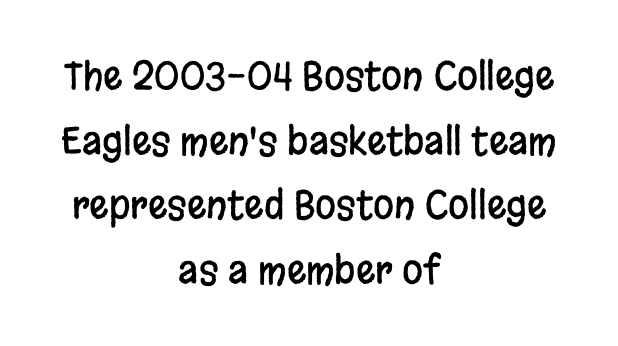
Q: Is the text italic (slanted)? A: No, it is upright.
Q: Is the typeface a serif or a sans-serif typeface? A: Sans-serif.
Q: Is the text underlined? A: No.
Q: How is the paragraph aligned? A: Centered.
Q: Is the spacing between letters normal or unusually wide? A: Normal.
Q: Is the spacing between lines tight, normal or loose? A: Normal.
Q: Width (condensed, normal, or wide)? A: Condensed.
Q: Stroke contrast? A: Low.
Q: x-height? A: Large.
Q: Monospaced? A: No.
